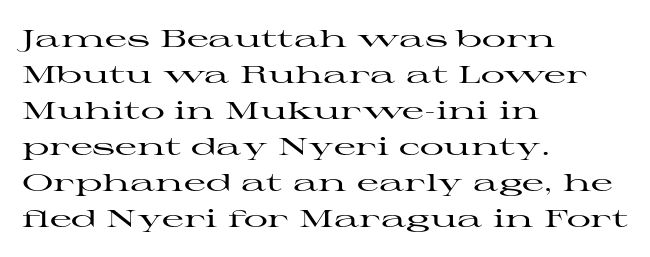
Q: Is the text italic (slanted)? A: No, it is upright.
Q: Is the text underlined? A: No.
Q: How is the paragraph aligned? A: Left-aligned.
Q: Is the spacing between letters normal or unusually wide? A: Normal.
Q: Is the spacing between lines tight, normal or loose? A: Normal.
